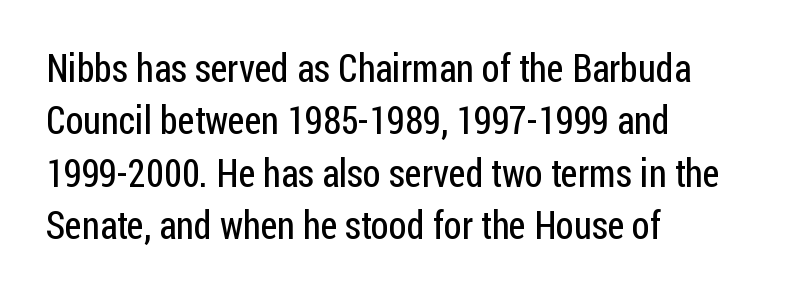
The image shows 38 px regular-weight, condensed sans-serif type, upright; set left-aligned, normal line spacing (1.38x), normal letter spacing, not underlined; low stroke contrast and a medium x-height.
